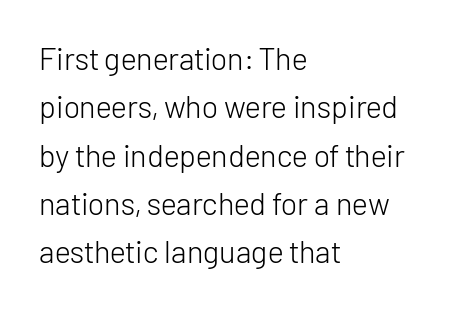
Q: Is the text bold? A: No.
Q: Is the text italic (slanted)? A: No, it is upright.
Q: Is the typeface a serif or a sans-serif typeface? A: Sans-serif.
Q: Is the text underlined? A: No.
Q: How is the paragraph aligned? A: Left-aligned.
Q: Is the spacing between letters normal or unusually wide? A: Normal.
Q: Is the spacing between lines tight, normal or loose? A: Normal.
Q: Width (condensed, normal, or wide)? A: Normal.
Q: Stroke contrast? A: Low.
Q: x-height? A: Medium.
Q: Monospaced? A: No.
